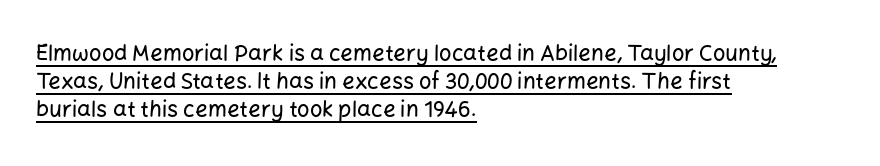
{"italic": "no", "underline": "yes", "align": "left", "line_spacing": "normal", "line_spacing_ratio": 1.28, "letter_spacing": "normal", "letter_spacing_em": 0.0, "glyph_px": 22}
